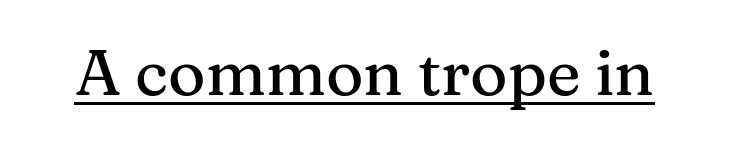
Q: Is the text italic (slanted)? A: No, it is upright.
Q: Is the typeface a serif or a sans-serif typeface? A: Serif.
Q: Is the text underlined? A: Yes.
Q: Is the spacing between letters normal or unusually wide? A: Normal.
Q: Width (condensed, normal, or wide)? A: Normal.
Q: Stroke contrast? A: Medium.
Q: x-height? A: Medium.
Q: Monospaced? A: No.
